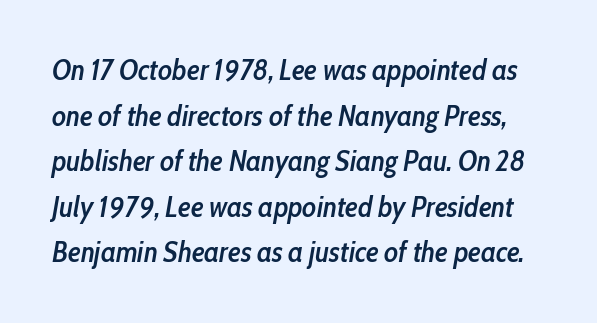
Q: Is the text bold? A: Semi-bold.
Q: Is the text italic (slanted)? A: Yes, it leans right by about 10 degrees.
Q: Is the text underlined? A: No.
Q: Is the spacing between letters normal or unusually wide? A: Normal.
Q: Is the spacing between lines tight, normal or loose? A: Normal.
Q: Width (condensed, normal, or wide)? A: Condensed.
Q: Stroke contrast? A: Low.
Q: x-height? A: Medium.
Q: Monospaced? A: No.
